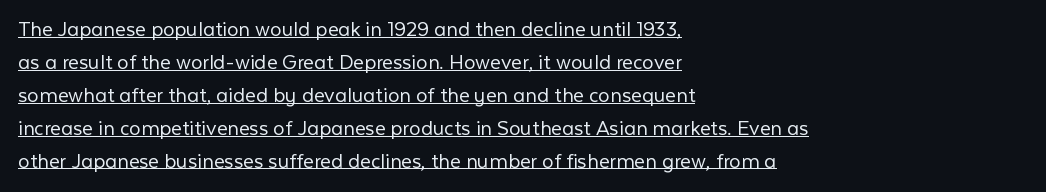
{"italic": "no", "bold": "no", "underline": "yes", "align": "left", "line_spacing": "normal", "line_spacing_ratio": 1.43, "letter_spacing": "normal", "letter_spacing_em": 0.0, "glyph_px": 23}
